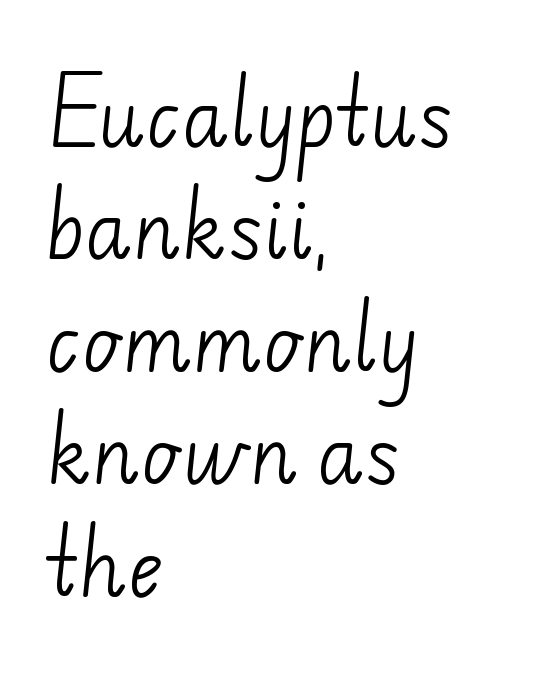
The rendering uses natural spacing where letterforms have individual widths. Type style note: lacks serifs. Compared with a centered layout, this one pins lines to the left instead. You could call the tracking neutral — neither tight nor loose. Students, observe: this is what conventionally led text looks like.
